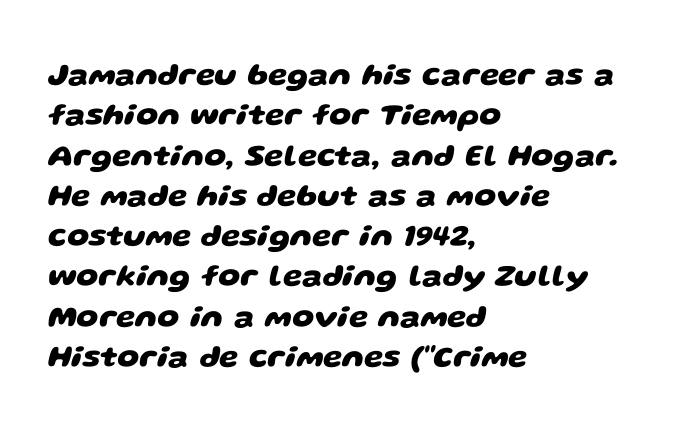
Rows of type keep a routine distance in the vertical direction. Spacing between characters is what you'd get straight out of the box. A typesetter would label this face a sans. You could not count columns in this text — the font is proportionally spaced. The space directly below the letters is spotless. The face used here has the dense, thick strokes of a bold.
